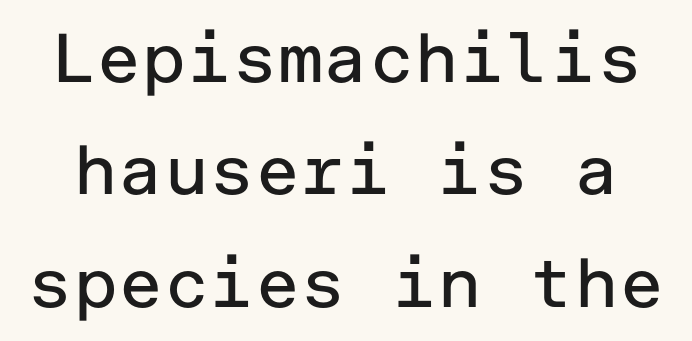
Q: Is the text bold? A: No.
Q: Is the text italic (slanted)? A: No, it is upright.
Q: Is the typeface a serif or a sans-serif typeface? A: Sans-serif.
Q: Is the text underlined? A: No.
Q: Is the spacing between letters normal or unusually wide? A: Normal.
Q: Is the spacing between lines tight, normal or loose? A: Normal.
Q: Width (condensed, normal, or wide)? A: Normal.
Q: Stroke contrast? A: Low.
Q: x-height? A: Medium.
